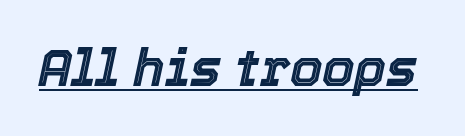
The image shows 52 px text type, italic (leaning right); set normal letter spacing, underlined; a medium x-height.
